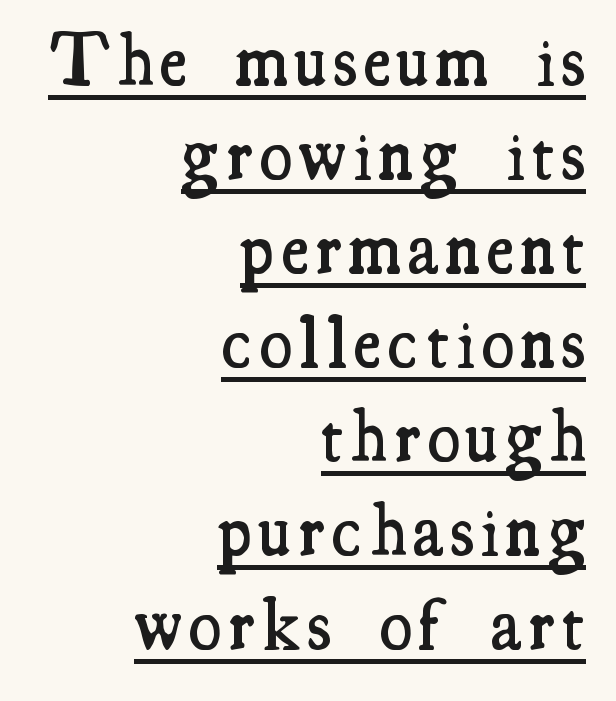
Q: Is the text bold? A: Semi-bold.
Q: Is the text italic (slanted)? A: No, it is upright.
Q: Is the typeface a serif or a sans-serif typeface? A: Serif.
Q: Is the text underlined? A: Yes.
Q: How is the paragraph aligned? A: Right-aligned.
Q: Is the spacing between lines tight, normal or loose? A: Normal.
Q: Width (condensed, normal, or wide)? A: Condensed.
Q: Stroke contrast? A: Medium.
Q: x-height? A: Small.
Q: Monospaced? A: No.
